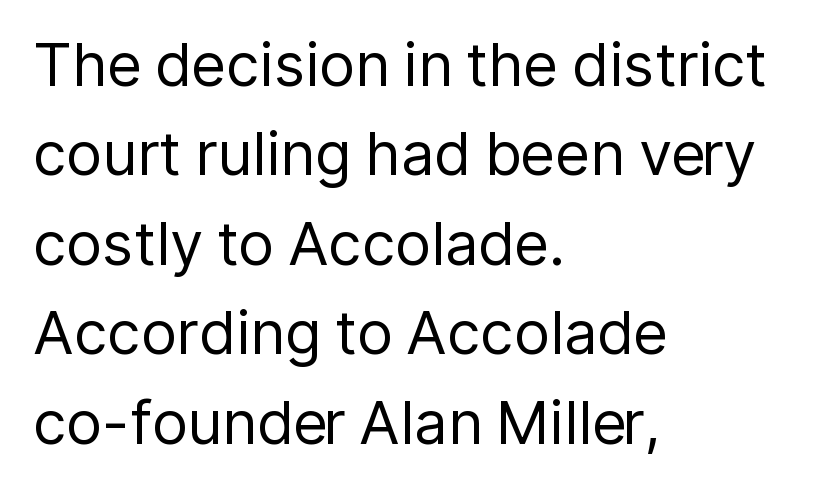
The image shows 60 px regular-weight sans-serif type, upright; set left-aligned, normal line spacing (1.49x), normal letter spacing, not underlined; low stroke contrast and a medium x-height.
